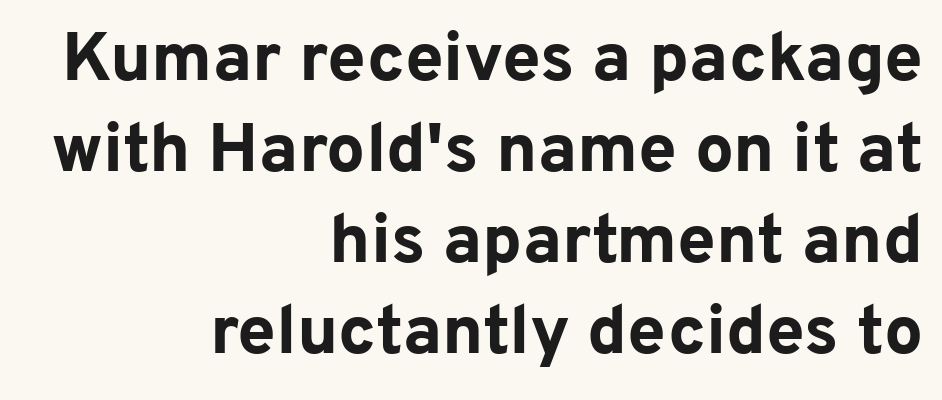
The image shows 69 px bold sans-serif type, upright; set right-aligned, normal line spacing (1.32x), normal letter spacing, not underlined; low stroke contrast and a medium x-height.
